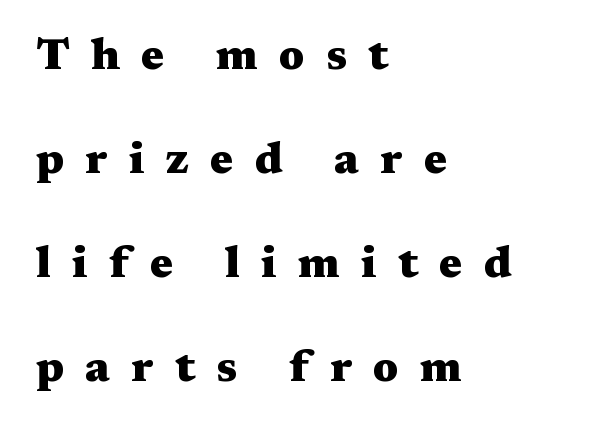
Summary of weight: heavy, a full bold. Type without underlining. Looks like regular typesetting: each glyph gets only the width it needs. The lines are quadded left. This sample trades compactness for vertical openness between lines. Serifs: yes, visible at the terminals of the letterforms.
